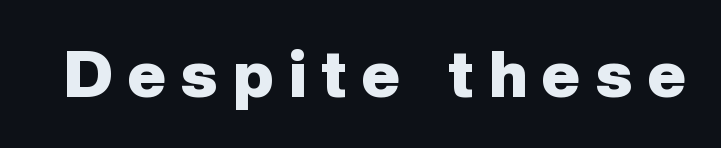
The type is letterspaced generously, with wide tracking. The sample has been set heavy, in full bold. The glyphs are unaccompanied by any horizontal stroke below them. Font category for this specimen: sans-serif. Think of a printed novel: that variable character pitch is what you see here. This sample uses an upright cut, with every glyph sitting square on the baseline.
